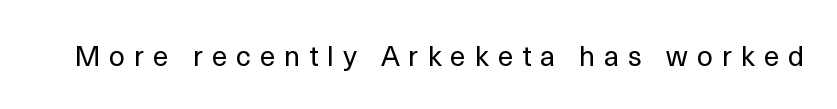
A clean baseline with only descenders dipping below it. Note the varied advance widths — an 'i' is clearly narrower than an 'm'. A typesetter would label this face a sans. It's the straight-up-and-down kind of type.
